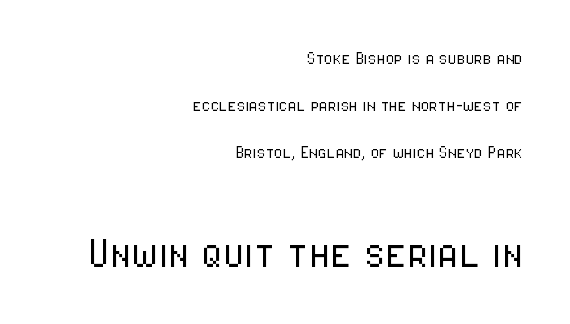
{"serif": "no", "italic": "no", "bold": "no", "weight": "light", "width": "condensed", "stroke_contrast": "low", "x_height": "medium", "monospaced": "no", "underline": "no", "align": "right", "line_spacing": "loose", "line_spacing_ratio": 2.34, "letter_spacing": "normal", "letter_spacing_em": 0.0, "larger_block": "second", "size_ratio": 2.45, "glyph_px": 49}
